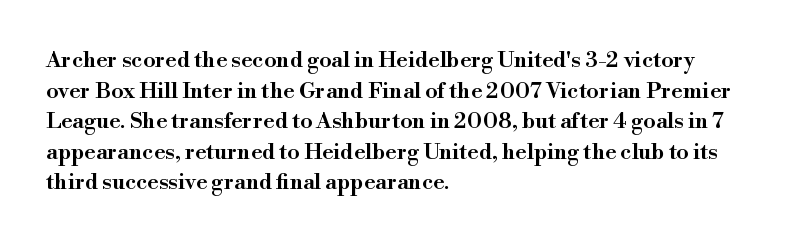
The image shows 22 px text type, upright; set left-aligned, normal line spacing (1.39x), normal letter spacing, not underlined.
